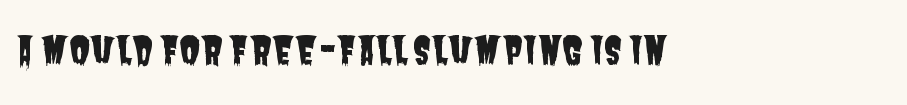
Q: Is the typeface a serif or a sans-serif typeface? A: Sans-serif.
Q: Is the text underlined? A: No.
Q: How is the paragraph aligned? A: Left-aligned.
Q: Is the spacing between letters normal or unusually wide? A: Normal.
Q: Width (condensed, normal, or wide)? A: Condensed.
Q: Stroke contrast? A: Low.
Q: x-height? A: Large.
Q: Monospaced? A: No.
